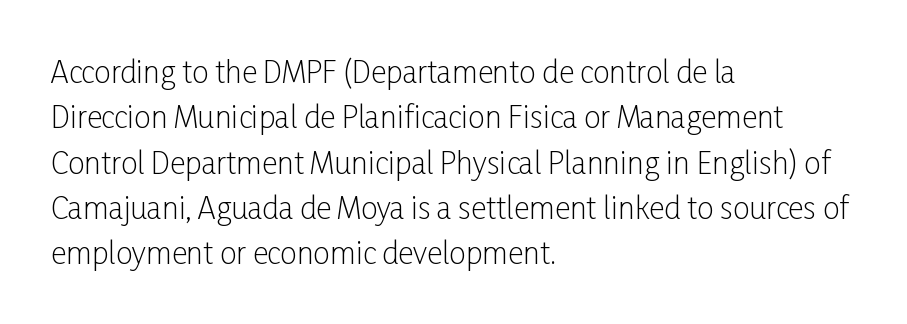
Does the copy run flush right? No — it runs flush left. A typesetter would call this proportional, since set widths differ per character. This rendering employs a face without finishing strokes, i.e., a sans-serif. The specimen omits any rule beneath the text block's lines.
